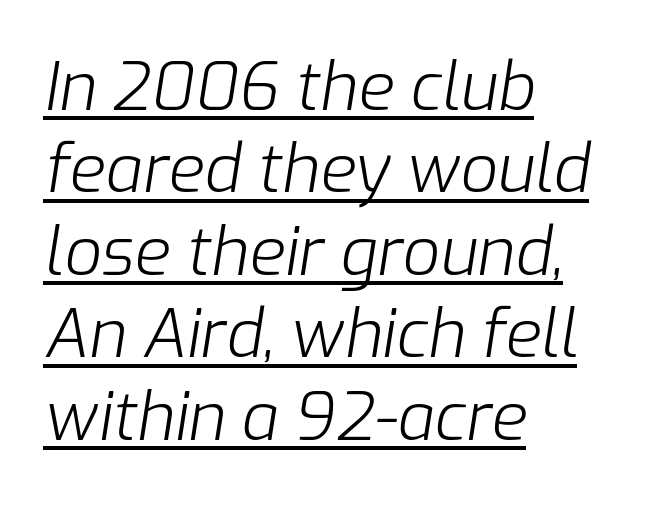
{"italic": "yes", "lean": "right", "slant_degrees": 9, "bold": "no", "weight": "light", "width": "normal", "stroke_contrast": "low", "x_height": "medium", "monospaced": "no", "underline": "yes", "align": "left", "line_spacing": "normal", "line_spacing_ratio": 1.25, "letter_spacing": "normal", "letter_spacing_em": 0.0, "glyph_px": 66}
